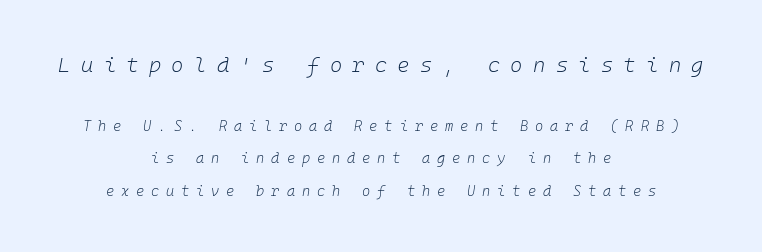
Q: Is the text bold? A: No.
Q: Is the text italic (slanted)? A: Yes, it leans right by about 10 degrees.
Q: Is the text underlined? A: No.
Q: How is the paragraph aligned? A: Centered.
Q: Is the spacing between letters normal or unusually wide? A: Unusually wide.
Q: Is the spacing between lines tight, normal or loose? A: Loose.
Q: Which block of text is set in a larger size, the first (top) or the second (bottom)? A: The first (top) one.
